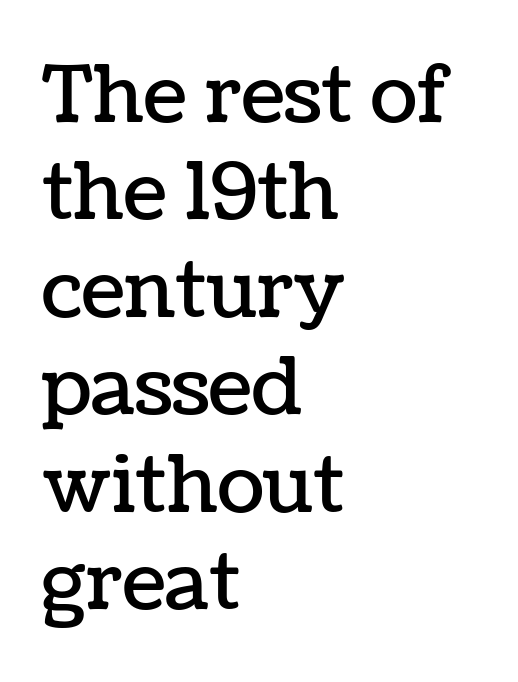
The strip under each line holds only bare page. Horizontal bands of white between lines are of average thickness. The letters sit at their default tracking, neither squeezed nor spread. These lines stack with their left ends in a neat column.
